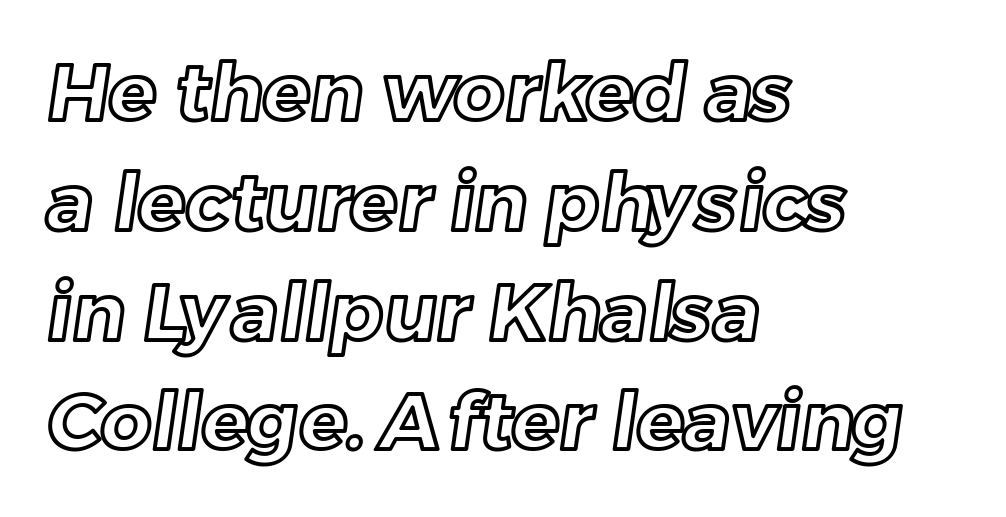
Q: Is the text underlined? A: No.
Q: How is the paragraph aligned? A: Left-aligned.
Q: Is the spacing between letters normal or unusually wide? A: Normal.
Q: Is the spacing between lines tight, normal or loose? A: Normal.
Q: Width (condensed, normal, or wide)? A: Normal.
Q: x-height? A: Medium.
Q: Monospaced? A: No.
